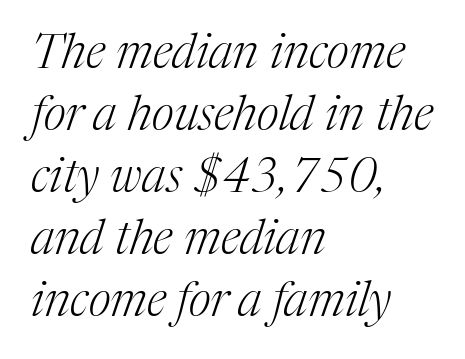
Honestly, the row spacing looks completely unremarkable. Students, note that the glyphs here touch the page at normal intervals. Is the type slanted? Yes — the strokes lean at a clear angle. Counters stay open thanks to moderate or lighter strokes. The words here are not underlined. The rag falls on the right side of this text block.
